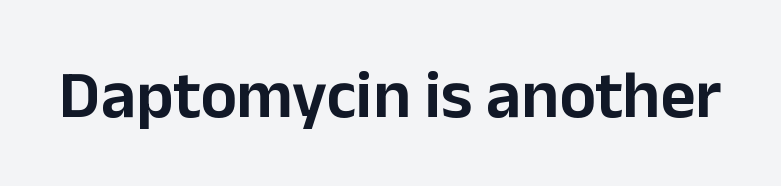
Q: Is the text italic (slanted)? A: No, it is upright.
Q: Is the typeface a serif or a sans-serif typeface? A: Sans-serif.
Q: Is the text underlined? A: No.
Q: Is the spacing between letters normal or unusually wide? A: Normal.
Q: Width (condensed, normal, or wide)? A: Normal.
Q: Stroke contrast? A: Low.
Q: x-height? A: Medium.
Q: Monospaced? A: No.
